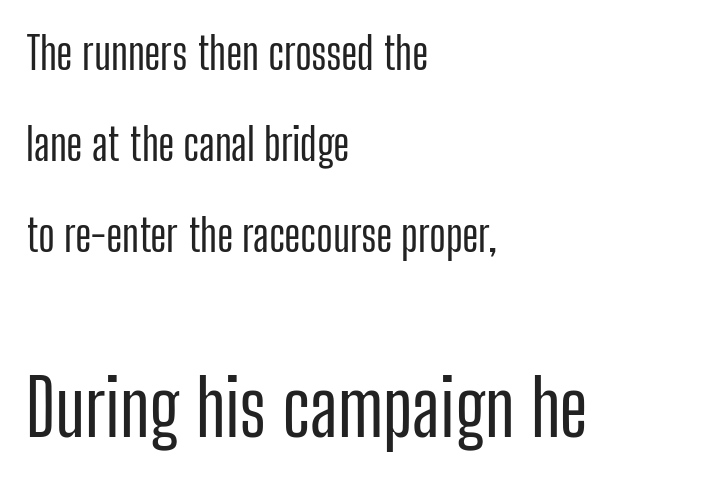
Q: Is the text italic (slanted)? A: No, it is upright.
Q: Is the typeface a serif or a sans-serif typeface? A: Sans-serif.
Q: Is the text underlined? A: No.
Q: How is the paragraph aligned? A: Left-aligned.
Q: Is the spacing between letters normal or unusually wide? A: Normal.
Q: Is the spacing between lines tight, normal or loose? A: Loose.
Q: Which block of text is set in a larger size, the first (top) or the second (bottom)? A: The second (bottom) one.
Q: Width (condensed, normal, or wide)? A: Condensed.
Q: Stroke contrast? A: Low.
Q: x-height? A: Medium.
Q: Monospaced? A: No.
